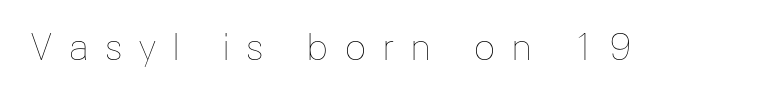
The image shows 37 px thin type, upright; set unusually wide letter spacing (+0.41 em), not underlined; low stroke contrast and a medium x-height.
